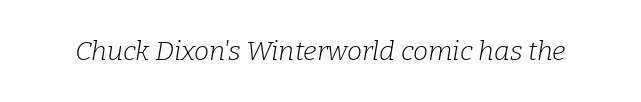
{"italic": "yes", "lean": "right", "slant_degrees": 9, "bold": "no", "underline": "no", "letter_spacing": "normal", "letter_spacing_em": 0.0, "glyph_px": 27}
